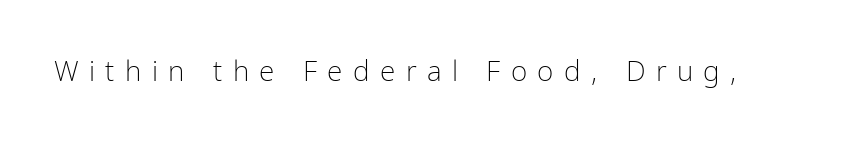
{"serif": "no", "italic": "no", "bold": "no", "weight": "light", "width": "condensed", "stroke_contrast": "low", "x_height": "medium", "monospaced": "no", "underline": "no", "letter_spacing": "wide", "letter_spacing_em": 0.37, "glyph_px": 28}
